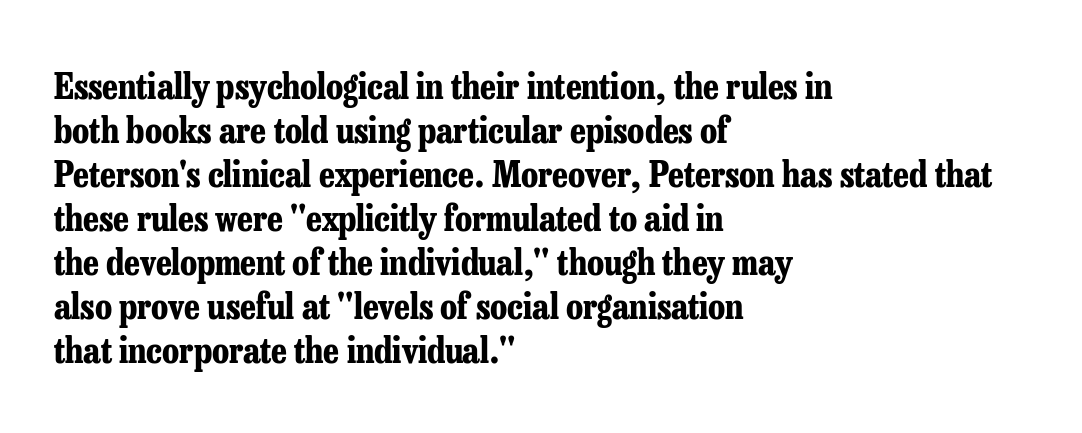
Q: Is the text bold? A: Yes.
Q: Is the text italic (slanted)? A: No, it is upright.
Q: Is the typeface a serif or a sans-serif typeface? A: Serif.
Q: Is the text underlined? A: No.
Q: How is the paragraph aligned? A: Left-aligned.
Q: Is the spacing between letters normal or unusually wide? A: Normal.
Q: Width (condensed, normal, or wide)? A: Condensed.
Q: Stroke contrast? A: Low.
Q: x-height? A: Medium.
Q: Monospaced? A: No.
